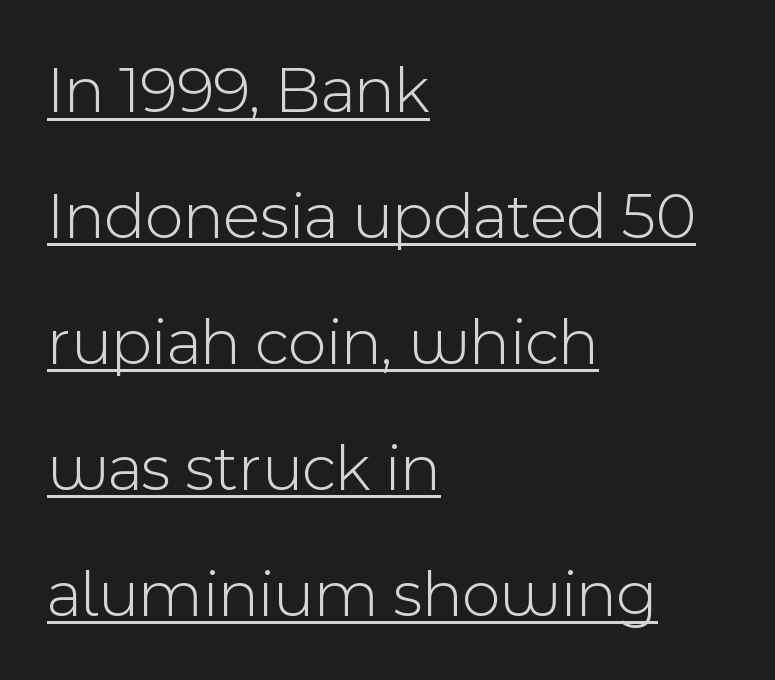
{"serif": "no", "italic": "no", "bold": "no", "weight": "light", "width": "normal", "x_height": "medium", "monospaced": "no", "underline": "yes", "align": "left", "line_spacing_ratio": 1.88, "letter_spacing": "normal", "letter_spacing_em": 0.0, "glyph_px": 67}
